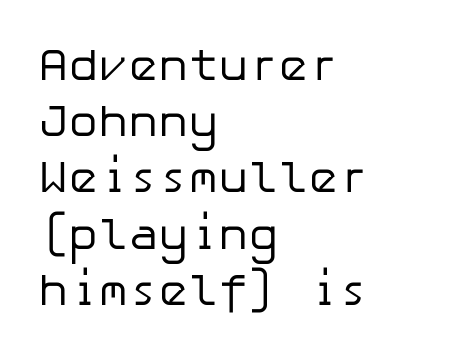
{"serif": "no", "italic": "no", "bold": "no", "weight": "regular", "width": "normal", "stroke_contrast": "low", "x_height": "medium", "underline": "no", "align": "left", "line_spacing": "normal", "line_spacing_ratio": 1.25, "letter_spacing": "normal", "letter_spacing_em": 0.0, "glyph_px": 45}
